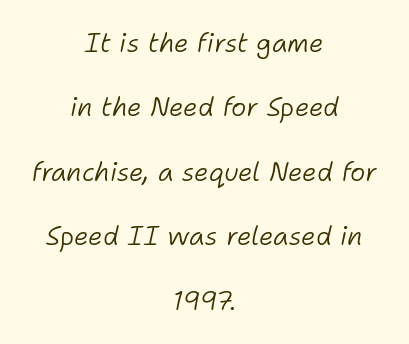
The rendering uses a large line-height, opening up the rows. Neither beginnings nor endings align; midpoints do. Unmarked baselines from the first word to the last. Look at the tracking — it's just the regular setting, nothing added. The font sits on the lighter half of the weight spectrum, regular included.
